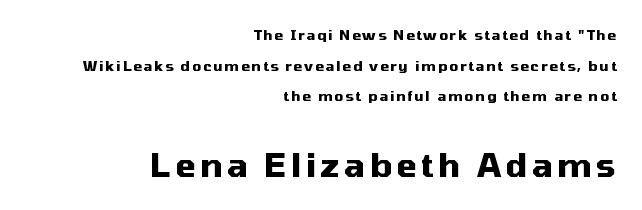
{"serif": "no", "italic": "no", "bold": "yes", "weight": "heavy", "width": "normal", "stroke_contrast": "medium", "x_height": "medium", "monospaced": "no", "underline": "no", "align": "right", "line_spacing": "loose", "line_spacing_ratio": 2.18, "larger_block": "second", "size_ratio": 2.36, "glyph_px": 33}
